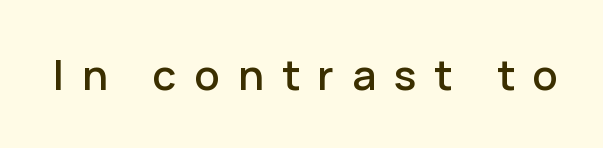
Do the letters lean? They stand straight. No feet cap the strokes, marking this as sans-serif type. Descender tails drop into unmarked territory. Letter spacing: wide. Note the varied advance widths — an 'i' is clearly narrower than an 'm'.
